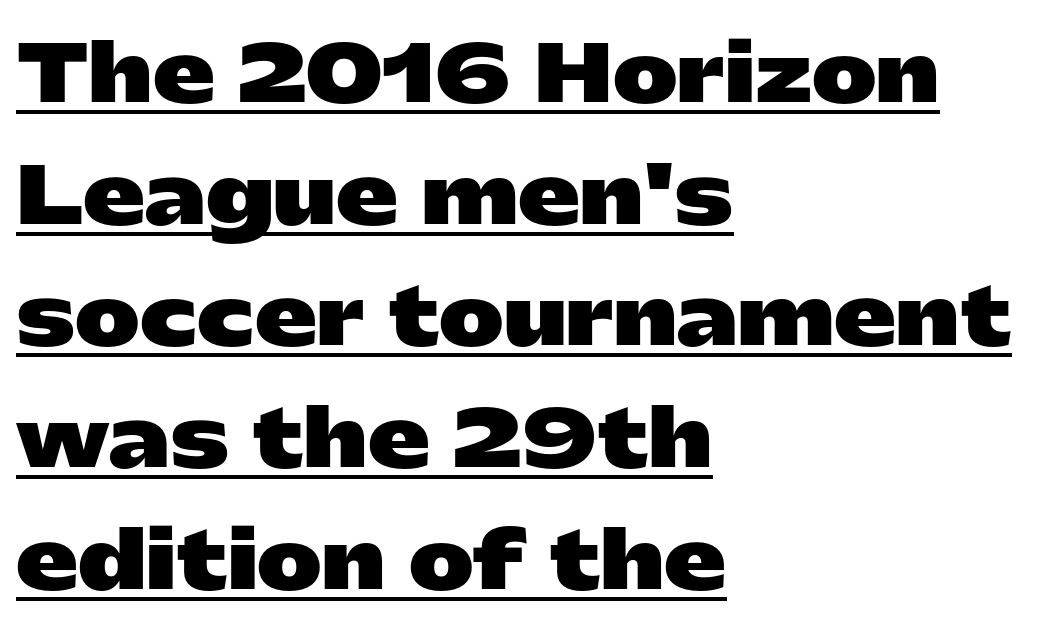
Q: Is the text bold? A: Yes.
Q: Is the text italic (slanted)? A: No, it is upright.
Q: Is the typeface a serif or a sans-serif typeface? A: Sans-serif.
Q: Is the text underlined? A: Yes.
Q: How is the paragraph aligned? A: Left-aligned.
Q: Is the spacing between letters normal or unusually wide? A: Normal.
Q: Is the spacing between lines tight, normal or loose? A: Normal.
Q: Width (condensed, normal, or wide)? A: Wide.
Q: Stroke contrast? A: Low.
Q: x-height? A: Medium.
Q: Monospaced? A: No.
